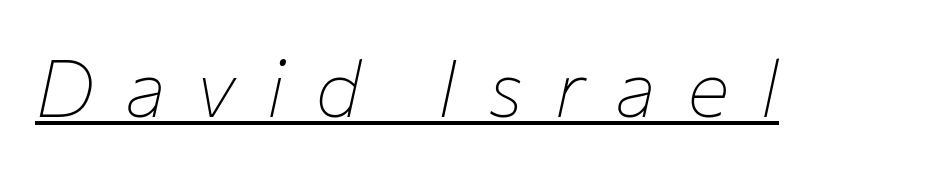
{"italic": "yes", "lean": "right", "slant_degrees": 12, "bold": "no", "weight": "thin", "width": "normal", "stroke_contrast": "low", "x_height": "medium", "monospaced": "no", "underline": "yes", "letter_spacing": "wide", "letter_spacing_em": 0.38, "glyph_px": 80}
